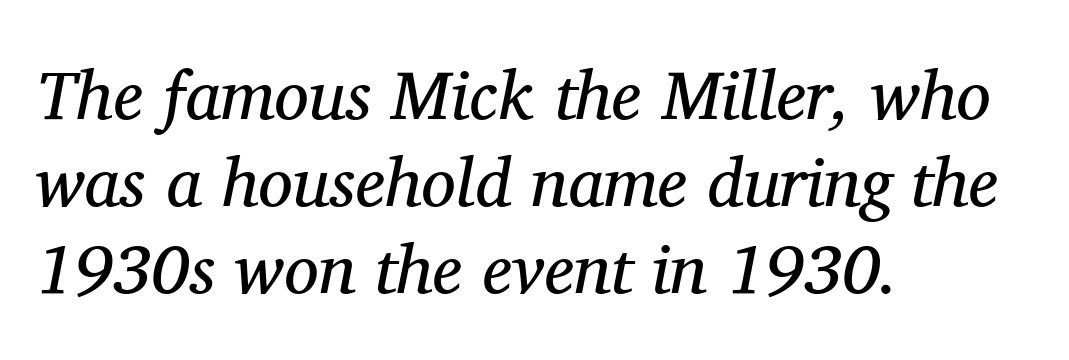
Font category for this specimen: serif. In terms of letterspacing, this is plain default setting. Where is the straight margin? On the left. Check under the words: just untouched page. The passage shown is typed in a proportional face where columns would drift.
